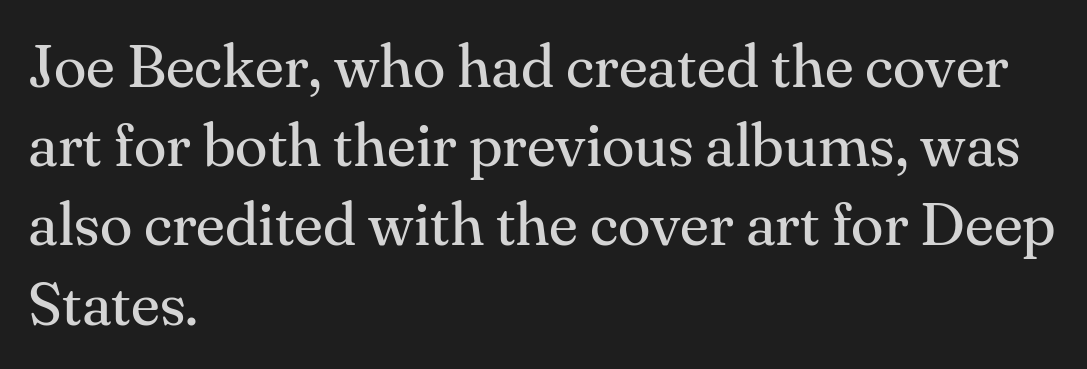
The image shows 60 px regular-weight serif type, upright; set left-aligned, normal line spacing (1.32x), normal letter spacing, not underlined; medium stroke contrast and a small x-height.
